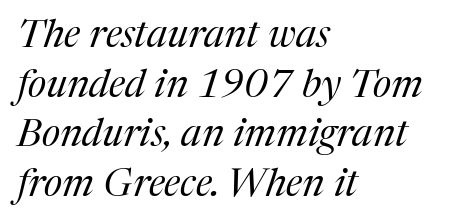
Letters rest on an invisible, unmarked baseline. Line beginnings align vertically; line endings do not. Are there feet on the stems? There are — it's a serif. The passage shown is typed in a proportional face where columns would drift. These glyphs show unthickened strokes, regular width or finer. The vertical gap from one line to the next is medium.
